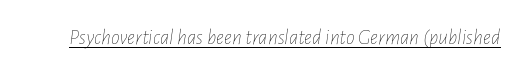
Q: Is the text bold? A: No.
Q: Is the text italic (slanted)? A: Yes, it leans right by about 7 degrees.
Q: Is the text underlined? A: Yes.
Q: Is the spacing between letters normal or unusually wide? A: Normal.
